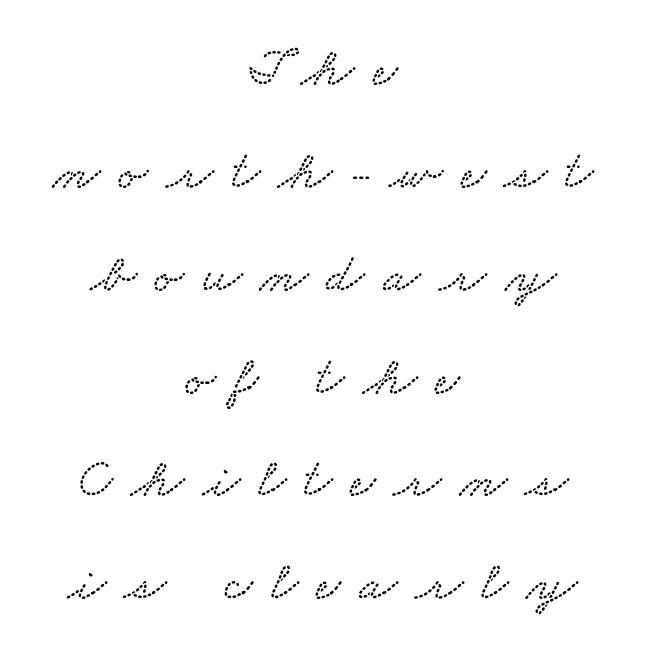
Q: Is the text underlined? A: No.
Q: How is the paragraph aligned? A: Centered.
Q: Is the spacing between letters normal or unusually wide? A: Unusually wide.
Q: Width (condensed, normal, or wide)? A: Wide.
Q: Stroke contrast? A: Low.
Q: x-height? A: Small.
Q: Monospaced? A: No.
